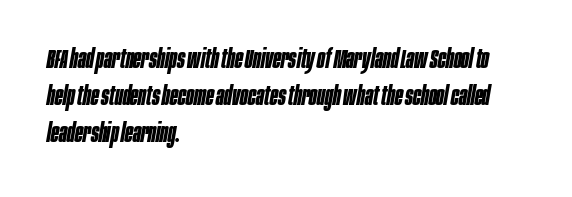
An italicized treatment has been applied to the whole sample. Quick note: underline off. The leading is moderate, giving the passage an even texture. Notice how the passage keeps a crisp vertical edge on the left only. The line texture is even and compact thanks to regular tracking.
